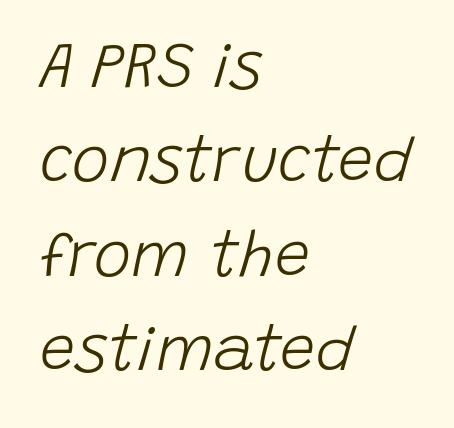
{"italic": "yes", "lean": "right", "slant_degrees": 15, "bold": "no", "weight": "light", "width": "normal", "stroke_contrast": "low", "x_height": "large", "monospaced": "no", "underline": "no", "align": "left", "line_spacing": "normal", "line_spacing_ratio": 1.5, "letter_spacing": "normal", "letter_spacing_em": 0.0, "glyph_px": 63}
